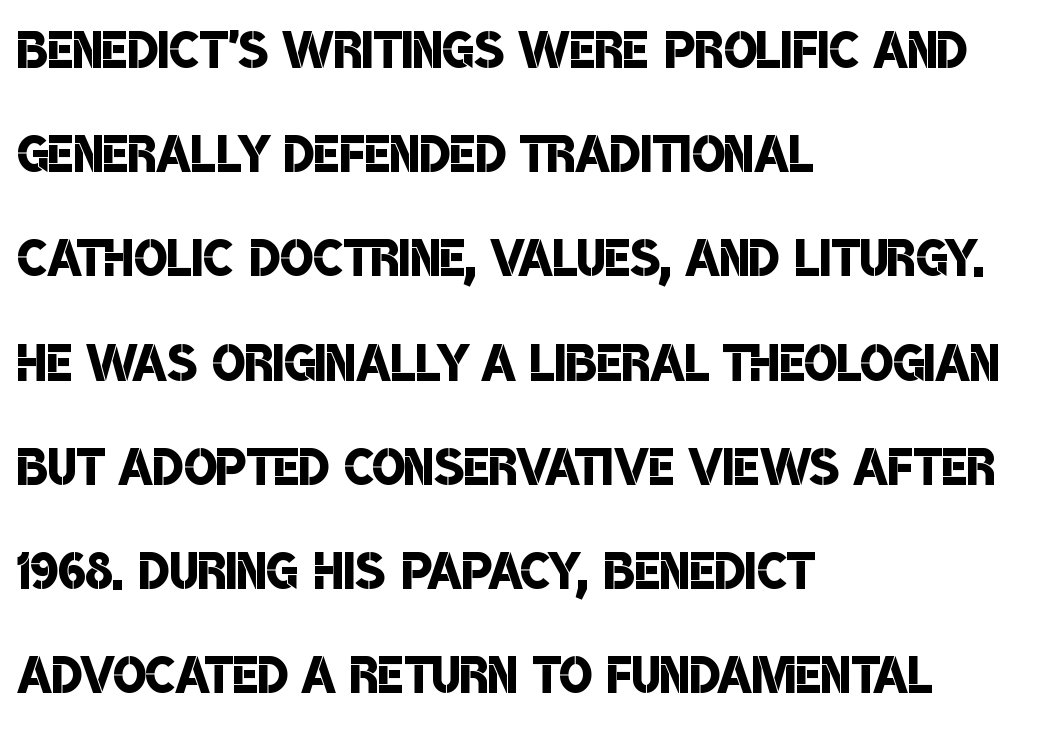
Q: Is the text bold? A: Semi-bold.
Q: Is the typeface a serif or a sans-serif typeface? A: Sans-serif.
Q: Is the text underlined? A: No.
Q: How is the paragraph aligned? A: Left-aligned.
Q: Is the spacing between letters normal or unusually wide? A: Normal.
Q: Is the spacing between lines tight, normal or loose? A: Normal.
Q: Width (condensed, normal, or wide)? A: Condensed.
Q: Stroke contrast? A: Low.
Q: x-height? A: Large.
Q: Monospaced? A: No.
